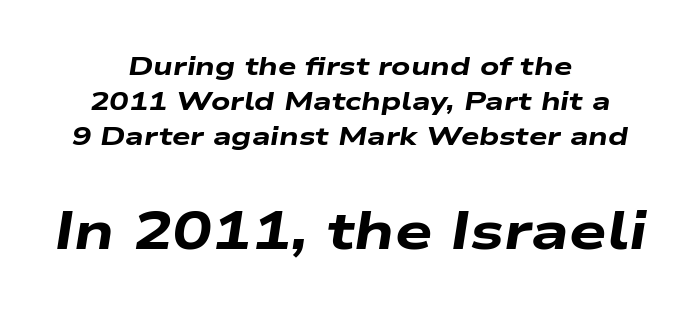
Inter-character spacing is left at the font's built-in metrics. Just letters on the line, the space beneath them empty. The space between consecutive lines is moderate. Two sizes are in play, and the larger belongs to the second block.
